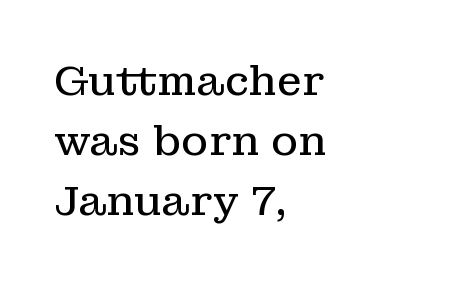
Q: Is the text bold? A: No.
Q: Is the text italic (slanted)? A: No, it is upright.
Q: Is the typeface a serif or a sans-serif typeface? A: Serif.
Q: Is the text underlined? A: No.
Q: How is the paragraph aligned? A: Left-aligned.
Q: Is the spacing between letters normal or unusually wide? A: Normal.
Q: Is the spacing between lines tight, normal or loose? A: Normal.
Q: Width (condensed, normal, or wide)? A: Normal.
Q: Stroke contrast? A: Low.
Q: x-height? A: Medium.
Q: Monospaced? A: No.
